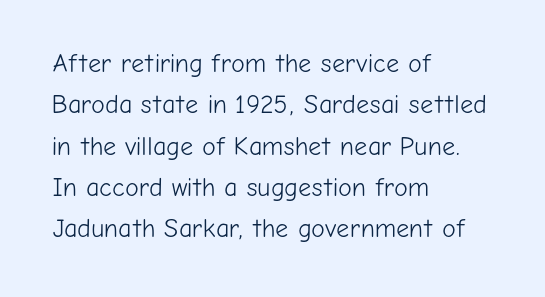
{"italic": "no", "bold": "no", "underline": "no", "align": "left", "line_spacing": "normal", "line_spacing_ratio": 1.59, "letter_spacing": "normal", "letter_spacing_em": 0.0, "glyph_px": 26}
